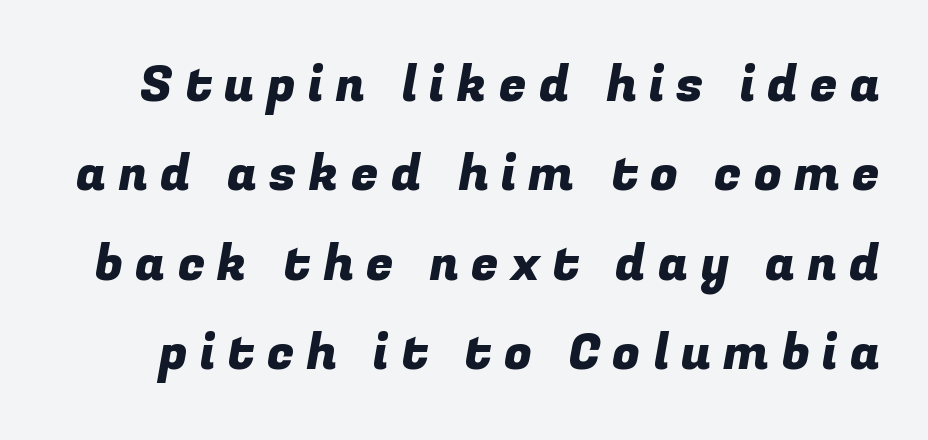
The image shows 50 px sans-serif type; set line spacing 1.79x, unusually wide letter spacing (+0.24 em), not underlined; low stroke contrast and a medium x-height.
